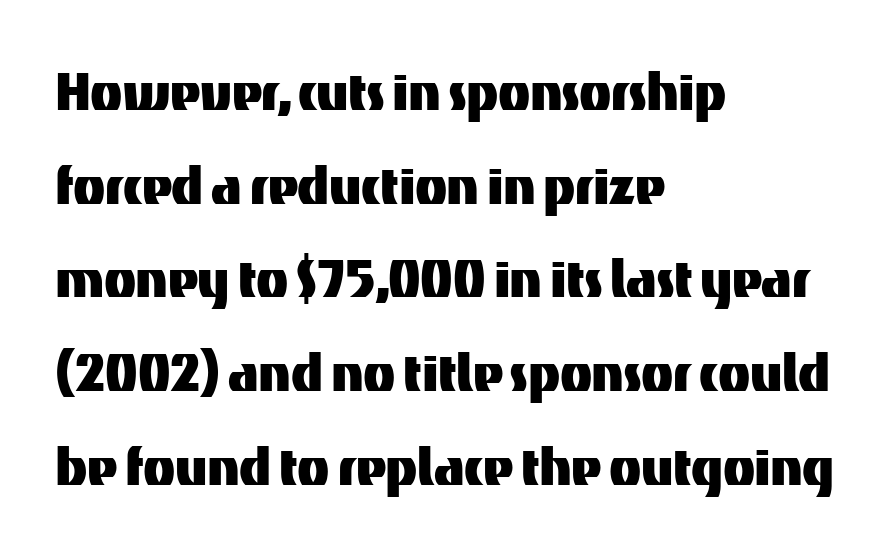
This is the regular roman posture of the typeface. The specimen omits any rule beneath the text block's lines. The characters display no serif detailing; their extremities are plain. These lines keep a tight, regular rhythm from letter to letter. The rag falls on the right side of this text block.
